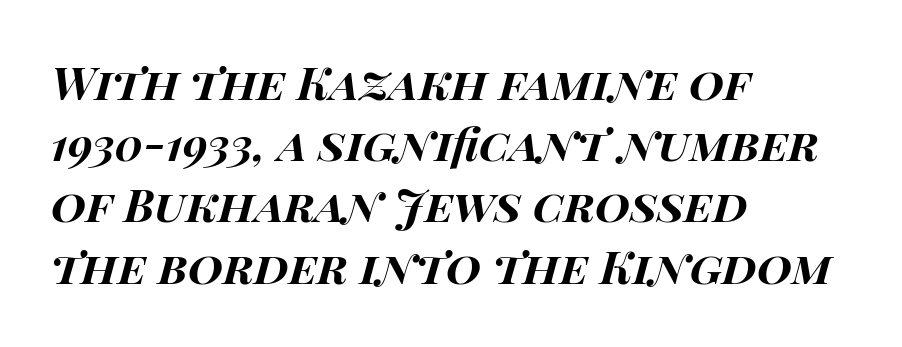
Q: Is the text bold? A: Yes.
Q: Is the text italic (slanted)? A: Yes, it leans right by about 14 degrees.
Q: Is the text underlined? A: No.
Q: How is the paragraph aligned? A: Left-aligned.
Q: Is the spacing between letters normal or unusually wide? A: Normal.
Q: Is the spacing between lines tight, normal or loose? A: Normal.
Q: Width (condensed, normal, or wide)? A: Wide.
Q: Stroke contrast? A: High.
Q: x-height? A: Large.
Q: Monospaced? A: No.
